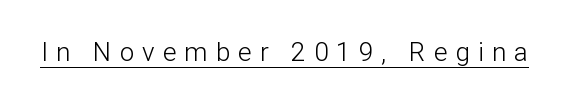
Ordinary non-slanted type is in use. Glance below the letters and you will spot a drawn line. No letter is thick-stroked: the sample isn't bold. Does extra space separate the letters? Yes, quite a lot of it.
